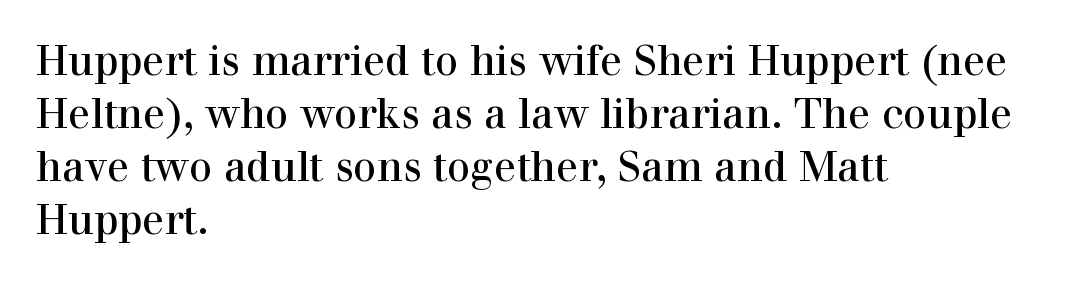
The words here are not underlined. Does the lettering tilt? It doesn't — this is upright. You could not count columns in this text — the font is proportionally spaced. Tracking value appears to be zero — textbook default spacing. Stroke mass is kept to a normal reading level or below.
